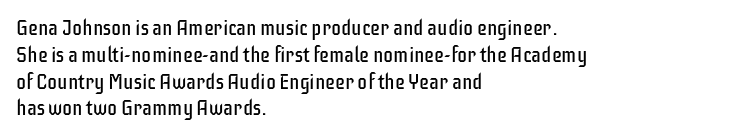
The image shows 20 px text type, upright; set left-aligned, normal line spacing (1.34x), normal letter spacing, not underlined.
